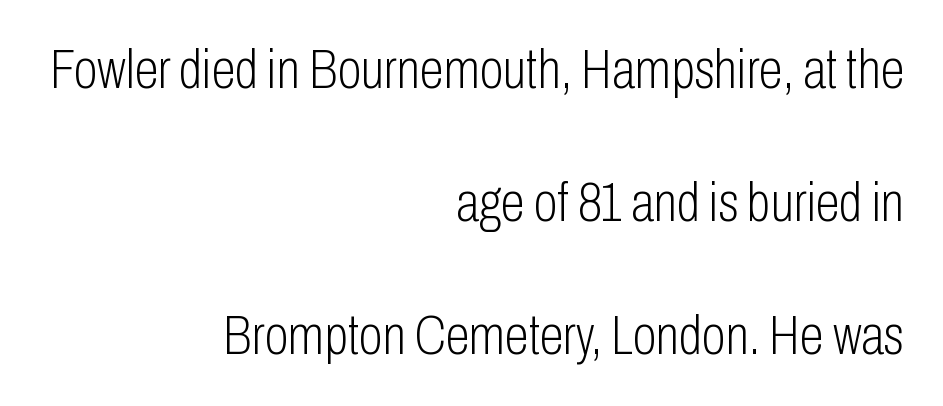
Q: Is the text bold? A: No.
Q: Is the text italic (slanted)? A: No, it is upright.
Q: Is the typeface a serif or a sans-serif typeface? A: Sans-serif.
Q: Is the text underlined? A: No.
Q: How is the paragraph aligned? A: Right-aligned.
Q: Is the spacing between letters normal or unusually wide? A: Normal.
Q: Is the spacing between lines tight, normal or loose? A: Loose.
Q: Width (condensed, normal, or wide)? A: Condensed.
Q: Stroke contrast? A: Low.
Q: x-height? A: Medium.
Q: Monospaced? A: No.
